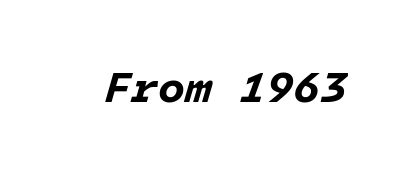
{"italic": "yes", "lean": "right", "slant_degrees": 16, "bold": "yes", "weight": "bold", "width": "normal", "stroke_contrast": "low", "x_height": "medium", "underline": "no", "letter_spacing": "normal", "letter_spacing_em": 0.0, "glyph_px": 44}
